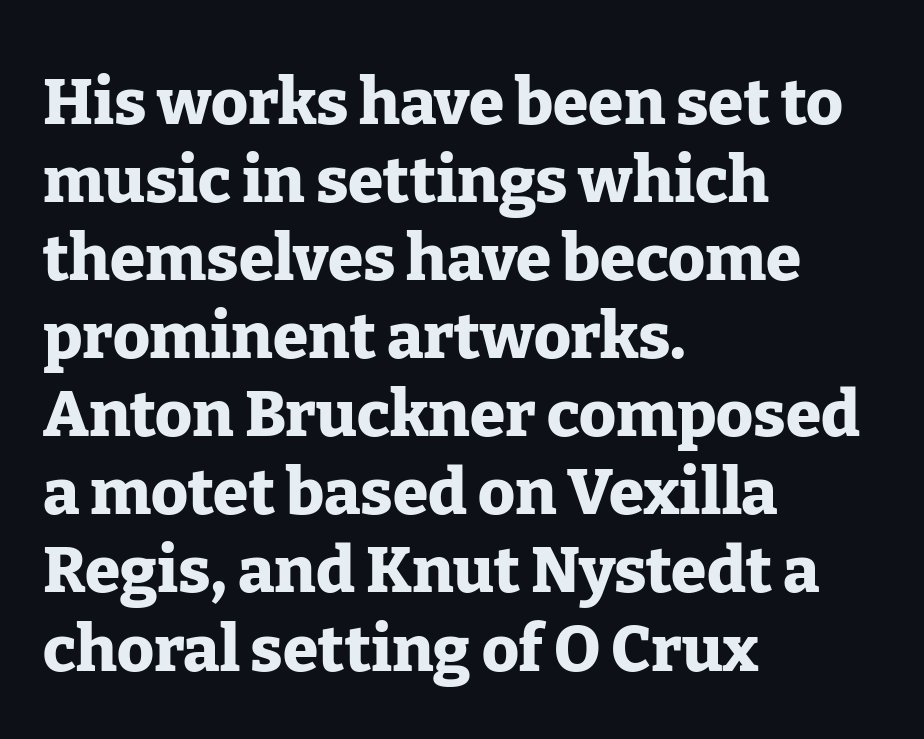
{"serif": "yes", "italic": "no", "bold": "yes", "weight": "heavy", "width": "normal", "stroke_contrast": "low", "x_height": "medium", "monospaced": "no", "underline": "no", "align": "left", "line_spacing_ratio": 1.22, "letter_spacing": "normal", "letter_spacing_em": 0.0, "glyph_px": 64}
